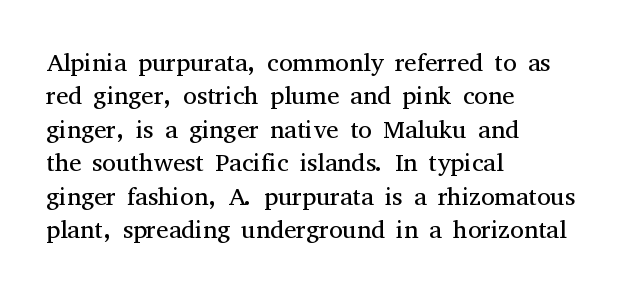
The image shows 25 px text type, upright; set left-aligned, normal line spacing (1.34x), normal letter spacing, not underlined.
